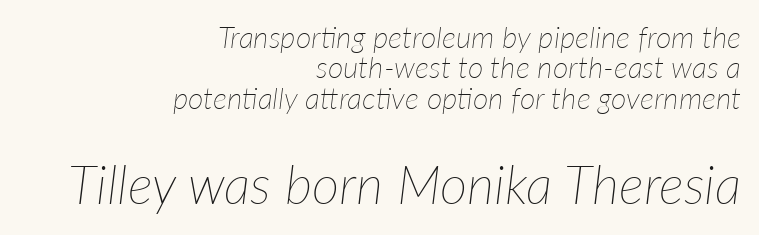
{"italic": "yes", "lean": "right", "slant_degrees": 7, "bold": "no", "weight": "thin", "width": "normal", "stroke_contrast": "low", "x_height": "medium", "monospaced": "no", "underline": "no", "align": "right", "line_spacing": "tight", "line_spacing_ratio": 1.01, "letter_spacing": "normal", "letter_spacing_em": 0.0, "larger_block": "second", "size_ratio": 1.77, "glyph_px": 53}
